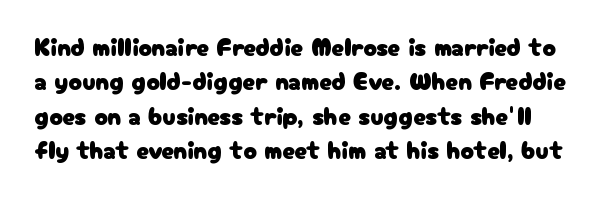
The image shows 25 px text type, upright; set normal line spacing (1.38x), normal letter spacing, not underlined.
